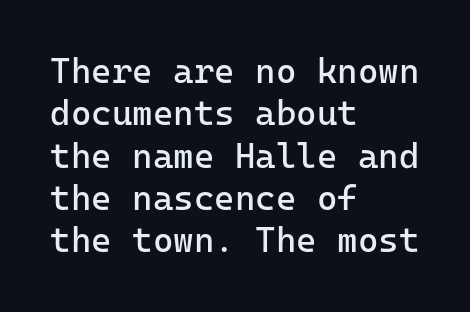
The image shows 35 px regular-weight sans-serif type, upright; set left-aligned, line spacing 1.21x, normal letter spacing, not underlined; low stroke contrast and a medium x-height.
